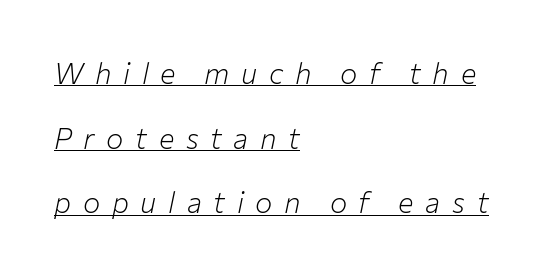
{"italic": "yes", "lean": "right", "slant_degrees": 12, "bold": "no", "weight": "light", "width": "normal", "stroke_contrast": "low", "x_height": "medium", "monospaced": "no", "underline": "yes", "align": "left", "line_spacing": "loose", "line_spacing_ratio": 2.23, "letter_spacing": "wide", "letter_spacing_em": 0.4, "glyph_px": 29}
